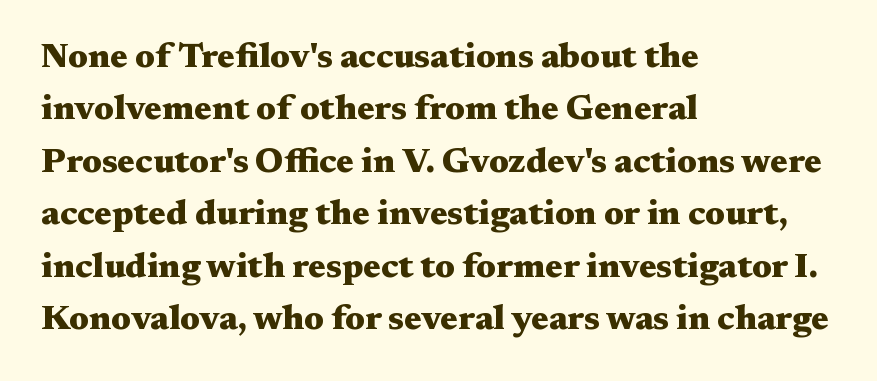
Rule under the text: the space is simply empty. Leading: standard. Which margin do the lines hug? The left one — the right edge is uneven. Think of a printed novel: that variable character pitch is what you see here.
